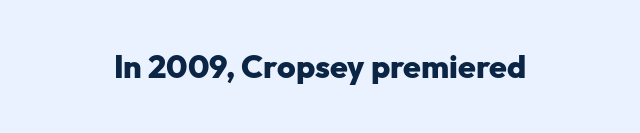
The image shows 32 px heavy sans-serif type, upright; set normal letter spacing, not underlined; low stroke contrast and a medium x-height.
